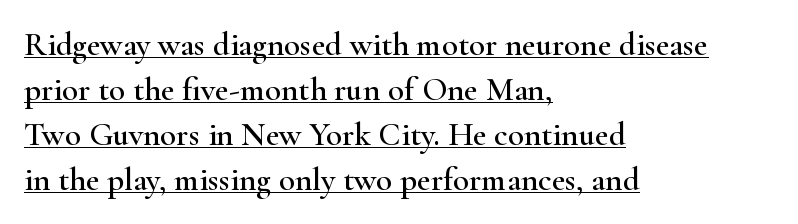
This sample has the flowing, uneven cadence of proportional lettering. Does the lettering tilt? It doesn't — this is upright. Quick note: interline space is typical. The tracking reads as untouched default to a designer's eye. The lines in this sample share a left origin and differ only in where they stop.
